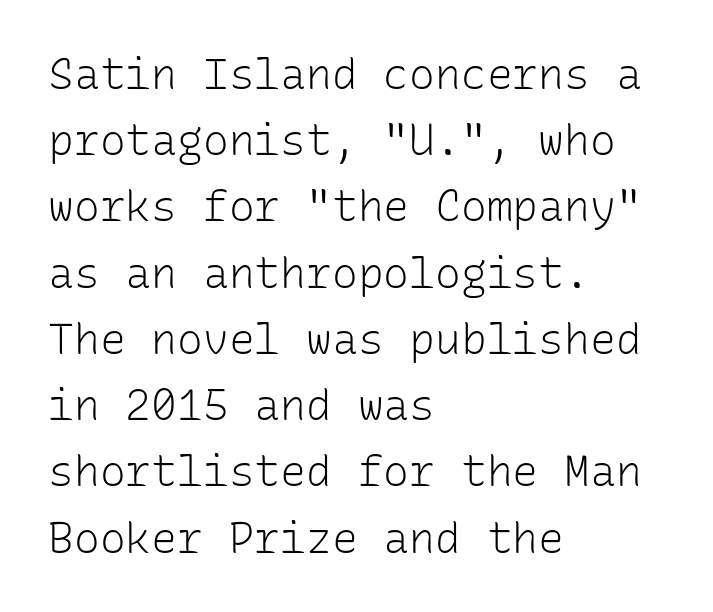
Q: Is the text bold? A: No.
Q: Is the text italic (slanted)? A: No, it is upright.
Q: Is the typeface a serif or a sans-serif typeface? A: Sans-serif.
Q: Is the text underlined? A: No.
Q: How is the paragraph aligned? A: Left-aligned.
Q: Is the spacing between letters normal or unusually wide? A: Normal.
Q: Is the spacing between lines tight, normal or loose? A: Normal.
Q: Width (condensed, normal, or wide)? A: Normal.
Q: Stroke contrast? A: Low.
Q: x-height? A: Medium.
Q: Monospaced? A: Yes.
